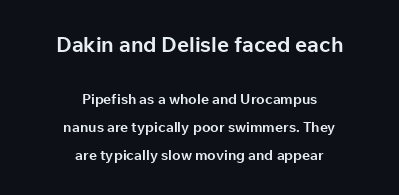
The image shows 21 px bold type, upright; set centered, loose line spacing (2.01x), normal letter spacing, not underlined; the first (top) block is 1.5x larger.
